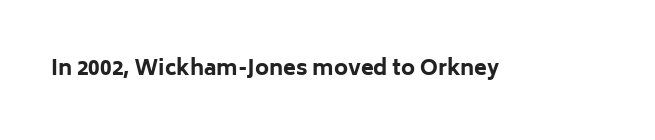
Q: Is the text bold? A: Yes.
Q: Is the text italic (slanted)? A: No, it is upright.
Q: Is the text underlined? A: No.
Q: Is the spacing between letters normal or unusually wide? A: Normal.
